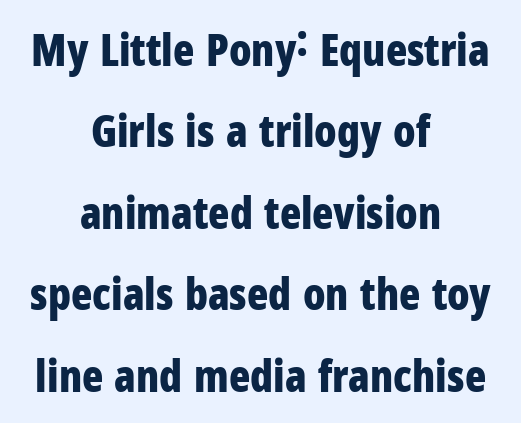
The passage shown is typed in a proportional face where columns would drift. The passage shown has conventional tracking throughout. Visually the block forms a symmetrical silhouette, jagged on both flanks. The specimen omits any rule beneath the text block's lines. The letters are bold, with thick, heavy strokes.
